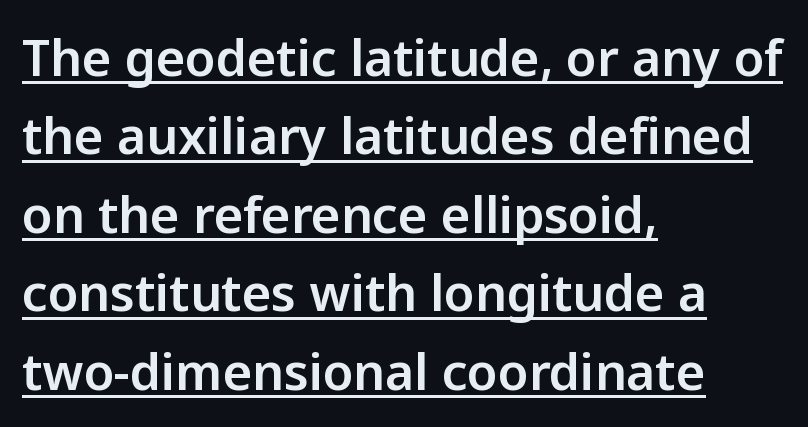
Each word holds together tightly as a unit, with standard inter-letter gaps. The lines sit at an ordinary, default distance from one another. The passage is arranged the way most books set body copy — flush left. The typography opts for an upright posture over an oblique one. The passage shown is underscored from start to finish.
